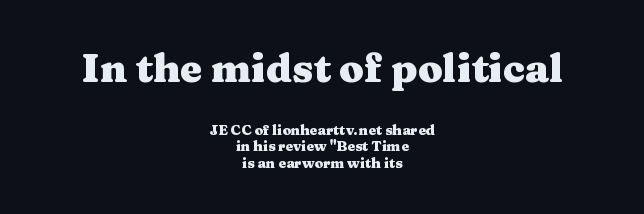
The image shows 40 px heavy, wide serif type, upright; set centered, line spacing 1.17x, normal letter spacing, not underlined; the first (top) block is 2.86x larger; medium stroke contrast and a medium x-height.
